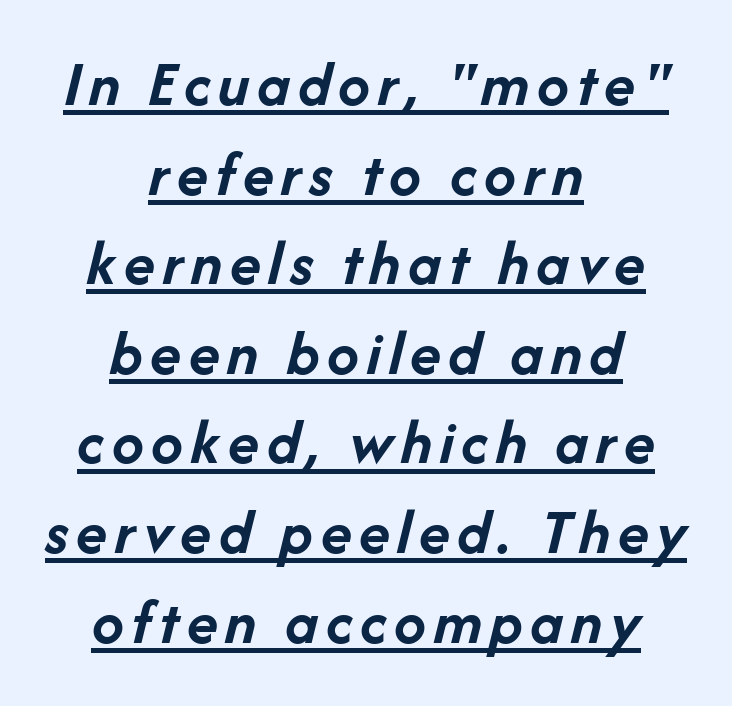
Q: Is the text bold? A: Yes.
Q: Is the text italic (slanted)? A: Yes, it leans right by about 14 degrees.
Q: Is the text underlined? A: Yes.
Q: How is the paragraph aligned? A: Centered.
Q: Is the spacing between lines tight, normal or loose? A: Normal.
Q: Width (condensed, normal, or wide)? A: Normal.
Q: Stroke contrast? A: Low.
Q: x-height? A: Medium.
Q: Monospaced? A: No.
